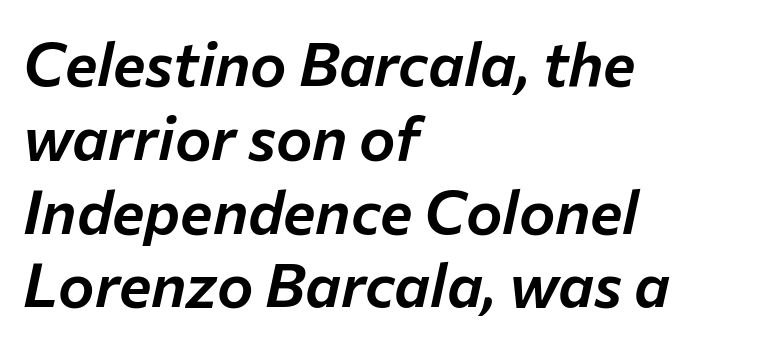
{"italic": "yes", "lean": "right", "slant_degrees": 12, "width": "normal", "stroke_contrast": "low", "x_height": "medium", "monospaced": "no", "underline": "no", "align": "left", "line_spacing_ratio": 1.21, "letter_spacing": "normal", "letter_spacing_em": 0.0, "glyph_px": 61}
